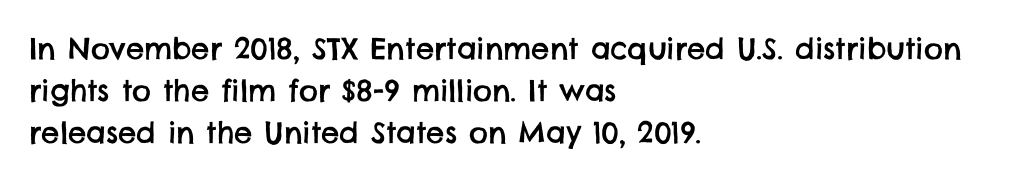
Plain, unruled lines of type. The setting favours the left margin, as ordinary paragraphs usually do. These lines are composed in type without serifs. Each letter keeps its own natural width here, so spacing adapts to shape.
